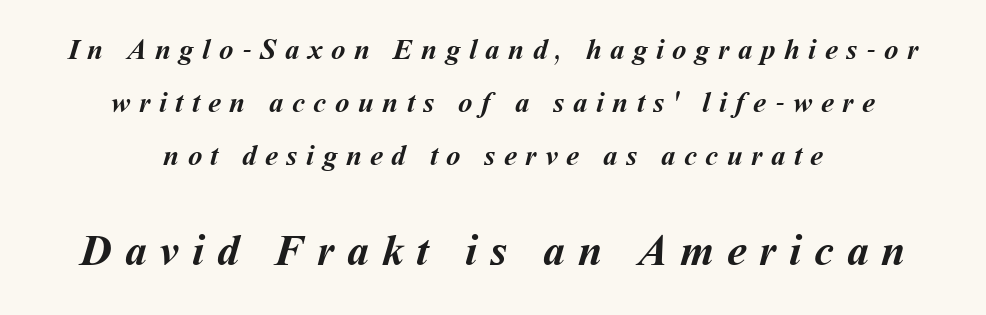
Q: Is the text bold? A: Yes.
Q: Is the text underlined? A: No.
Q: How is the paragraph aligned? A: Centered.
Q: Is the spacing between letters normal or unusually wide? A: Unusually wide.
Q: Which block of text is set in a larger size, the first (top) or the second (bottom)? A: The second (bottom) one.
Q: Width (condensed, normal, or wide)? A: Normal.
Q: Stroke contrast? A: Medium.
Q: x-height? A: Medium.
Q: Monospaced? A: No.
